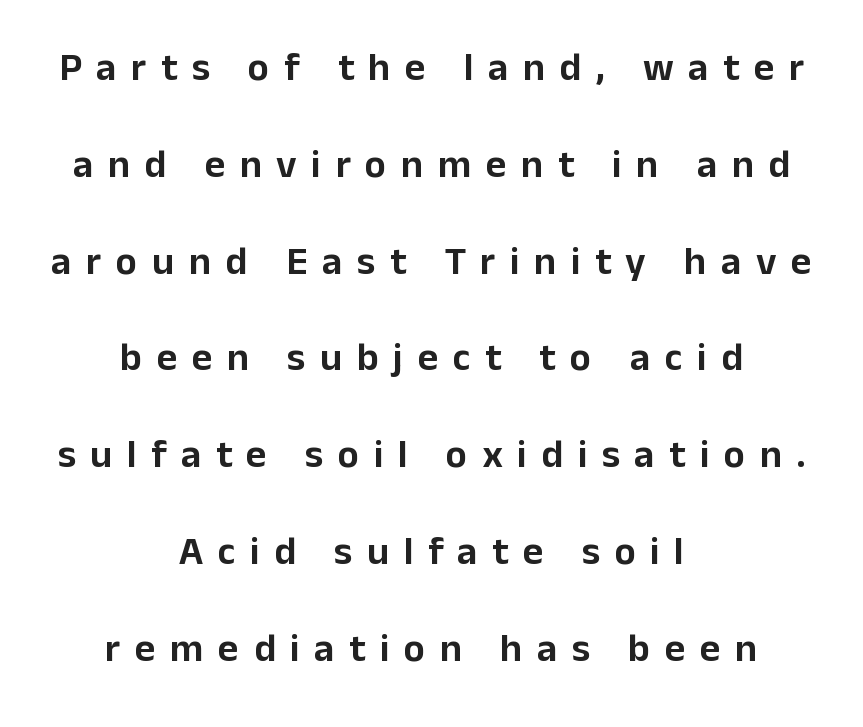
The paragraph has two soft edges and a firm central axis. You can tell from the bare stems that sans-serif type was used. Letters rest on an invisible, unmarked baseline. Tall strokes in this sample are plumb rather than angled. Here the designer chose a conventional face with non-uniform glyph widths.
